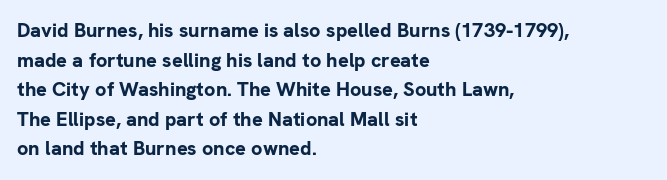
{"italic": "no", "bold": "yes", "underline": "no", "align": "left", "line_spacing": "normal", "line_spacing_ratio": 1.48, "letter_spacing": "normal", "letter_spacing_em": 0.0, "glyph_px": 20}
